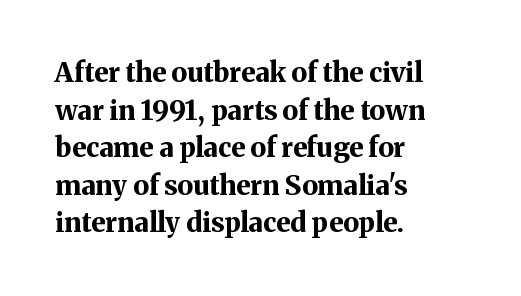
{"italic": "no", "bold": "yes", "underline": "no", "align": "left", "line_spacing": "normal", "line_spacing_ratio": 1.39, "letter_spacing": "normal", "letter_spacing_em": 0.0, "glyph_px": 27}
